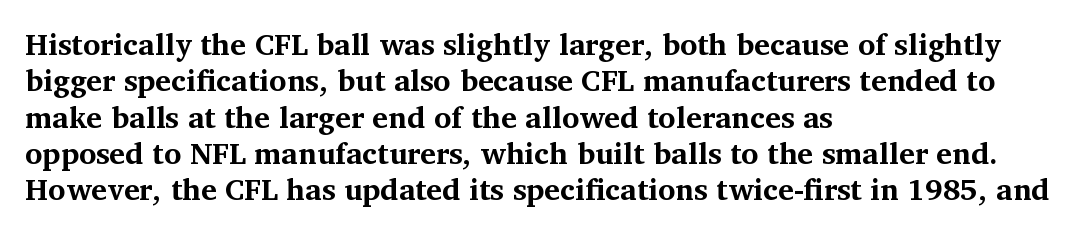
The image shows 30 px bold serif type, upright; set left-aligned, line spacing 1.21x, normal letter spacing, not underlined; medium stroke contrast and a medium x-height.
